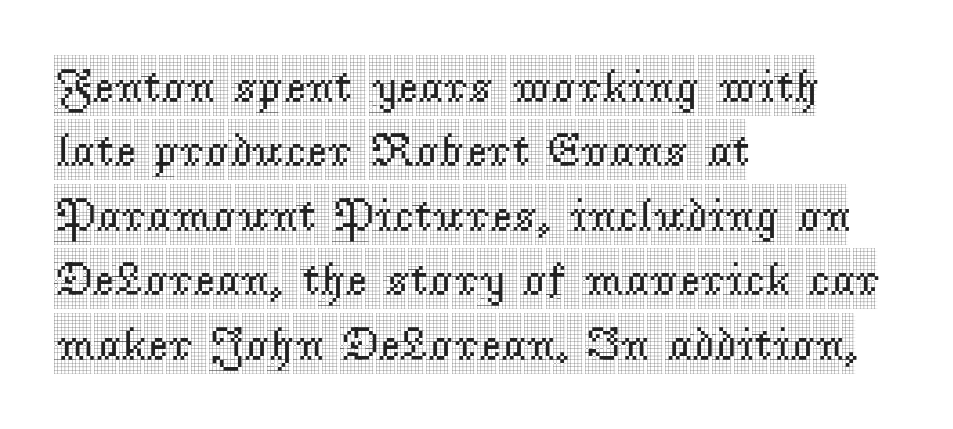
{"serif": "yes", "italic": "no", "width": "condensed", "x_height": "large", "monospaced": "no", "underline": "no", "align": "left", "line_spacing": "normal", "line_spacing_ratio": 1.37, "letter_spacing": "normal", "letter_spacing_em": 0.0, "glyph_px": 47}
